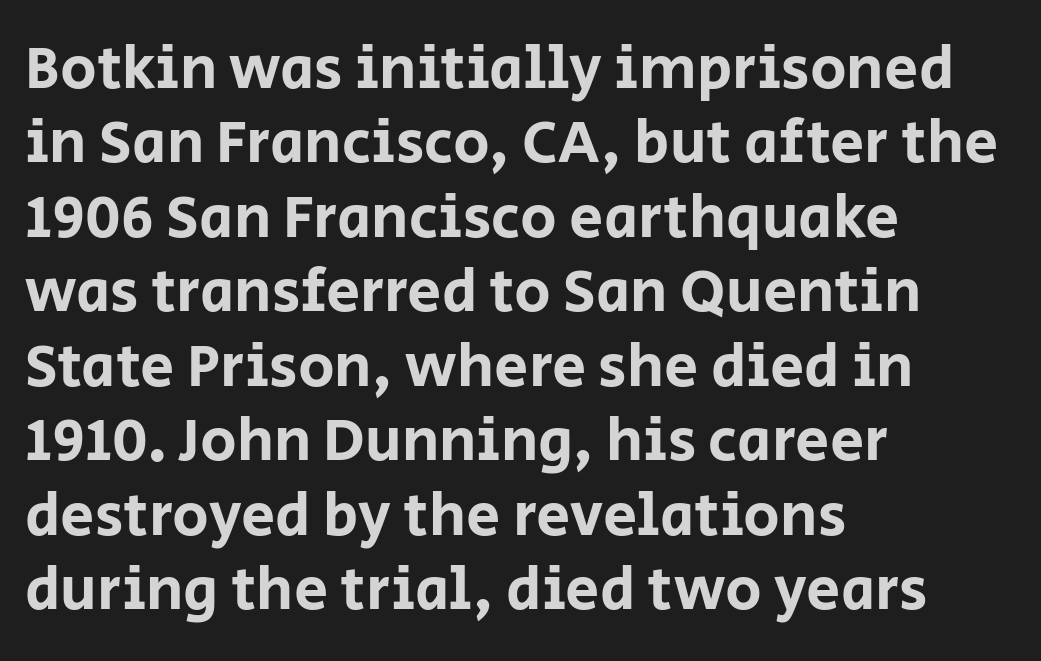
{"serif": "no", "italic": "no", "width": "normal", "stroke_contrast": "low", "x_height": "large", "monospaced": "no", "underline": "no", "align": "left", "line_spacing_ratio": 1.22, "letter_spacing": "normal", "letter_spacing_em": 0.0, "glyph_px": 61}
